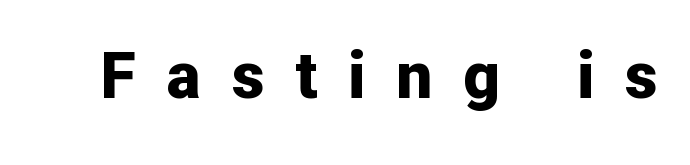
The image shows 64 px bold sans-serif type, upright; set unusually wide letter spacing (+0.48 em), not underlined; low stroke contrast and a medium x-height.
